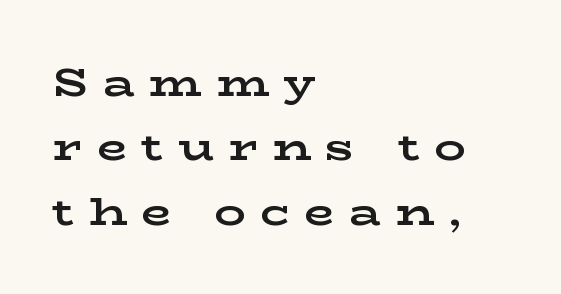
Q: Is the text bold? A: Yes.
Q: Is the text italic (slanted)? A: No, it is upright.
Q: Is the typeface a serif or a sans-serif typeface? A: Serif.
Q: Is the text underlined? A: No.
Q: How is the paragraph aligned? A: Left-aligned.
Q: Is the spacing between letters normal or unusually wide? A: Unusually wide.
Q: Is the spacing between lines tight, normal or loose? A: Normal.
Q: Width (condensed, normal, or wide)? A: Wide.
Q: Stroke contrast? A: Low.
Q: x-height? A: Medium.
Q: Monospaced? A: No.
